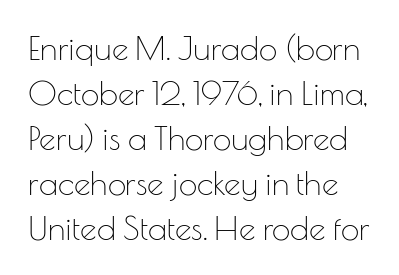
{"serif": "no", "italic": "no", "bold": "no", "weight": "thin", "width": "normal", "stroke_contrast": "low", "x_height": "small", "monospaced": "no", "underline": "no", "line_spacing": "normal", "line_spacing_ratio": 1.36, "letter_spacing": "normal", "letter_spacing_em": 0.0, "glyph_px": 33}
